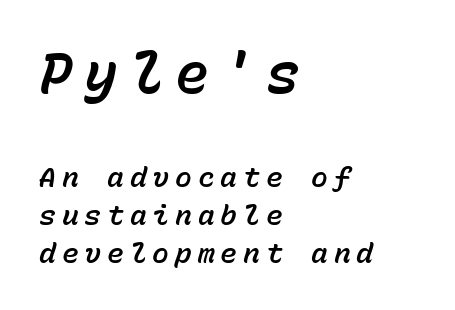
The image shows 56 px text type, italic (leaning right), monospaced; set left-aligned, normal line spacing (1.36x), unusually wide letter spacing (+0.21 em), not underlined; the first (top) block is 2.0x larger; low stroke contrast and a medium x-height.
